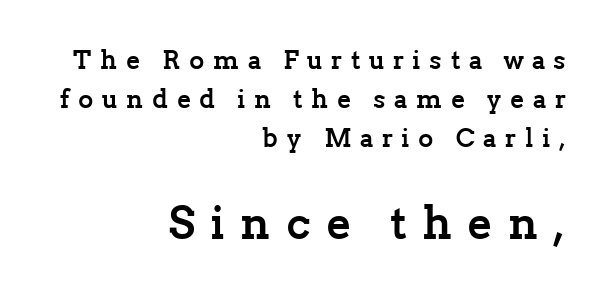
Q: Is the text bold? A: Yes.
Q: Is the text italic (slanted)? A: No, it is upright.
Q: Is the typeface a serif or a sans-serif typeface? A: Serif.
Q: Is the text underlined? A: No.
Q: How is the paragraph aligned? A: Right-aligned.
Q: Is the spacing between letters normal or unusually wide? A: Unusually wide.
Q: Is the spacing between lines tight, normal or loose? A: Normal.
Q: Which block of text is set in a larger size, the first (top) or the second (bottom)? A: The second (bottom) one.
Q: Width (condensed, normal, or wide)? A: Normal.
Q: Stroke contrast? A: Low.
Q: x-height? A: Medium.
Q: Monospaced? A: No.
